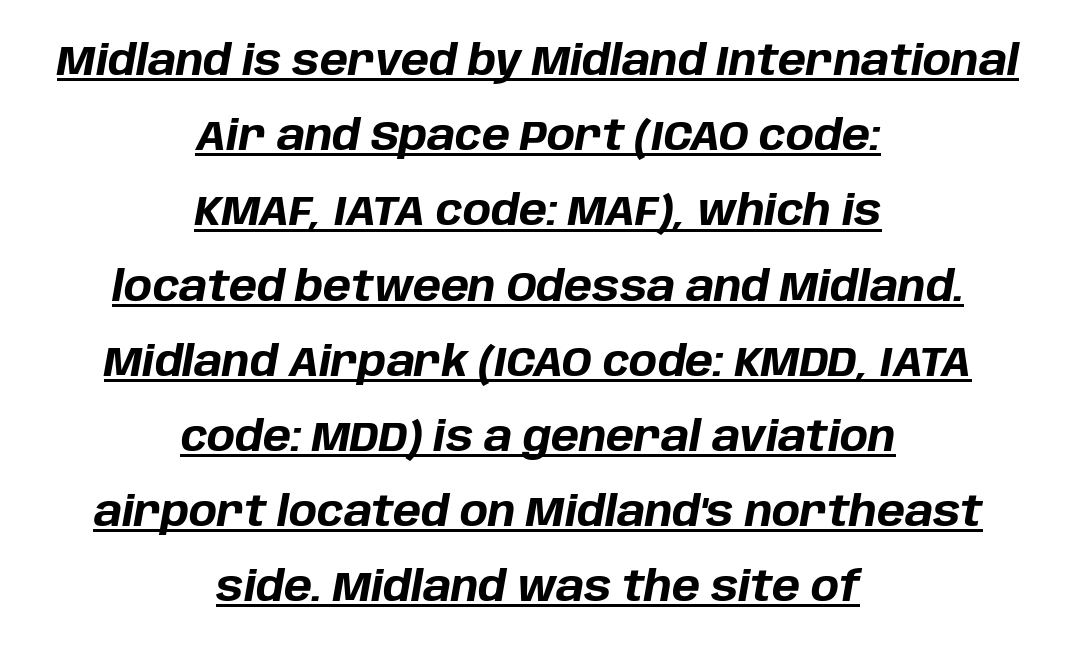
The image shows 42 px bold type, italic (leaning right); set centered, line spacing 1.79x, normal letter spacing, underlined; low stroke contrast and a large x-height.
